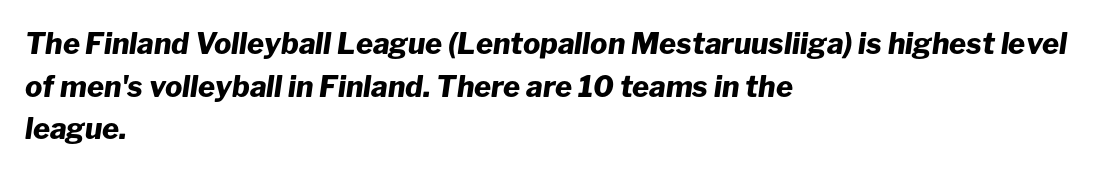
{"italic": "yes", "lean": "right", "slant_degrees": 8, "bold": "yes", "weight": "heavy", "width": "normal", "stroke_contrast": "low", "x_height": "medium", "monospaced": "no", "underline": "no", "align": "left", "line_spacing": "normal", "line_spacing_ratio": 1.47, "letter_spacing": "normal", "letter_spacing_em": 0.0, "glyph_px": 29}
